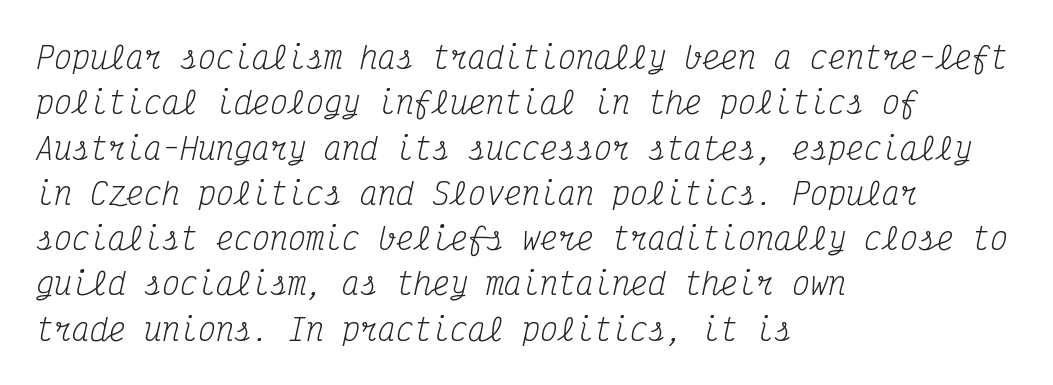
The image shows 30 px regular-weight, condensed serif type, italic (leaning right), monospaced; set left-aligned, normal line spacing (1.51x), normal letter spacing, not underlined; medium stroke contrast and a medium x-height.
